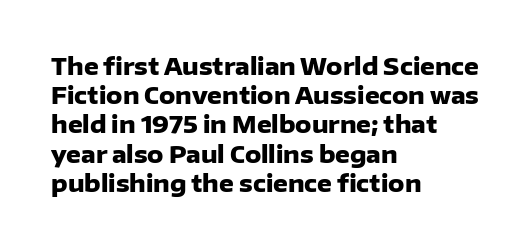
{"italic": "no", "bold": "yes", "underline": "no", "align": "left", "line_spacing": "normal", "line_spacing_ratio": 1.27, "letter_spacing": "normal", "letter_spacing_em": 0.0, "glyph_px": 23}
